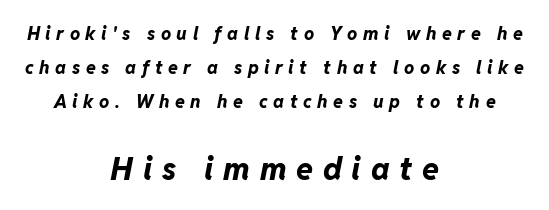
The image shows 31 px bold type, italic (leaning right); set centered, line spacing 1.89x, unusually wide letter spacing (+0.31 em), not underlined; the second (bottom) block is 1.72x larger; low stroke contrast and a medium x-height.
